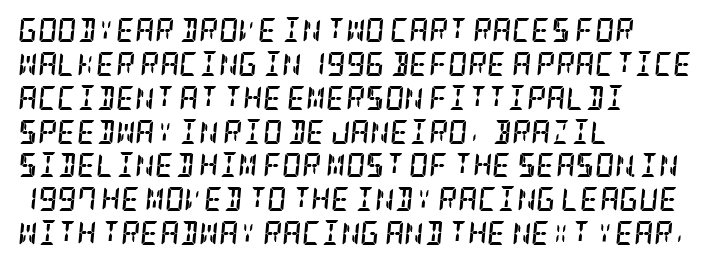
Vertically, the passage feels balanced, rows spaced as you'd expect. Just letters on the line, the space beneath them empty. The letters are slanted; this is an italic face. This rendering uses left alignment, leaving the right contour irregular. Strong, thick strokes mark this as bold type.
